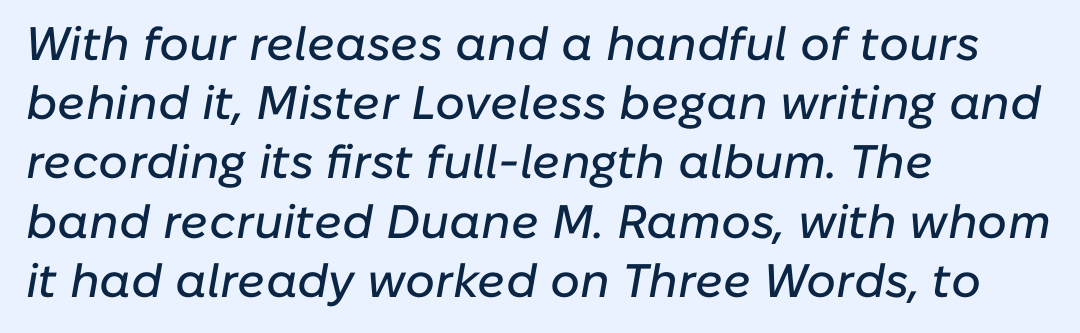
{"italic": "yes", "lean": "right", "slant_degrees": 10, "width": "normal", "stroke_contrast": "low", "x_height": "medium", "monospaced": "no", "underline": "no", "align": "left", "line_spacing": "normal", "line_spacing_ratio": 1.26, "letter_spacing": "normal", "letter_spacing_em": 0.0, "glyph_px": 47}
